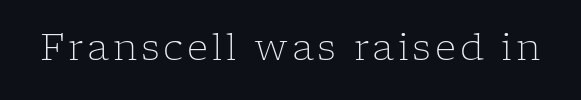
Q: Is the text bold? A: No.
Q: Is the text italic (slanted)? A: No, it is upright.
Q: Is the typeface a serif or a sans-serif typeface? A: Serif.
Q: Is the text underlined? A: No.
Q: Width (condensed, normal, or wide)? A: Normal.
Q: Stroke contrast? A: Low.
Q: x-height? A: Medium.
Q: Monospaced? A: No.
